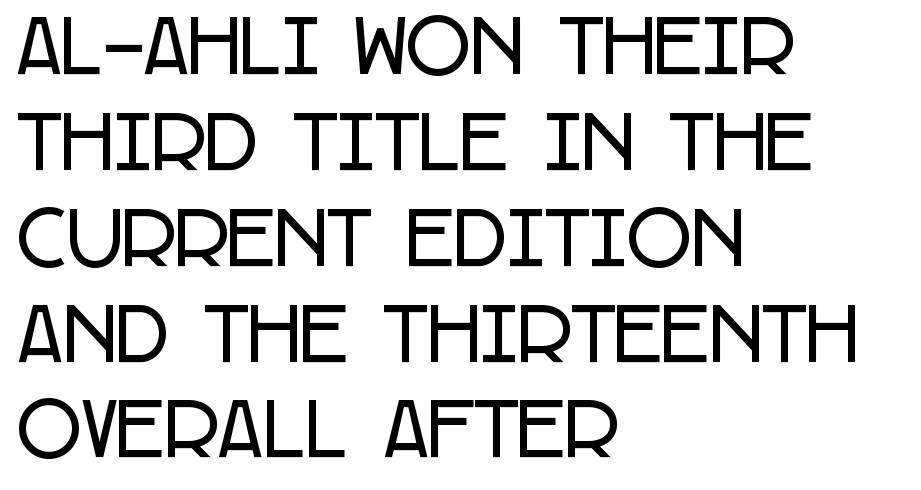
Examine the stroke ends and you'll find no serifs. No word sits above an underline. Students, note that the glyphs here touch the page at normal intervals. Do the characters align in a grid? No, the font is proportional. Horizontally, the lines are justified to the leading edge only.
